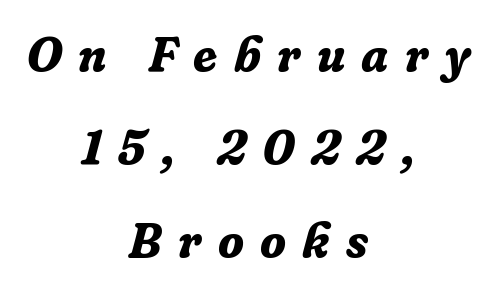
Think of a printed novel: that variable character pitch is what you see here. The text block is weighted toward neither margin, spreading evenly from the middle. Between one letter and the next there's a generous, obvious gap. Font category for this specimen: serif.
